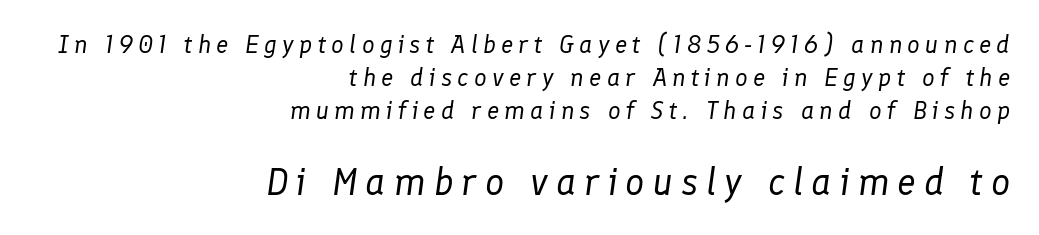
{"italic": "yes", "lean": "right", "slant_degrees": 8, "bold": "no", "weight": "regular", "width": "normal", "stroke_contrast": "low", "x_height": "medium", "monospaced": "no", "underline": "no", "align": "right", "line_spacing": "normal", "line_spacing_ratio": 1.32, "letter_spacing": "wide", "letter_spacing_em": 0.21, "larger_block": "second", "size_ratio": 1.52, "glyph_px": 38}
